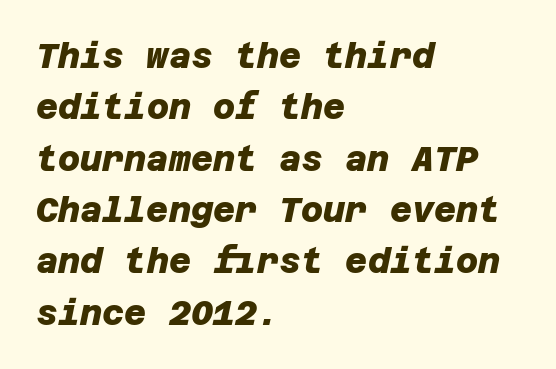
The image shows 34 px heavy sans-serif type; set left-aligned, normal line spacing (1.51x), normal letter spacing, not underlined; low stroke contrast and a large x-height.
